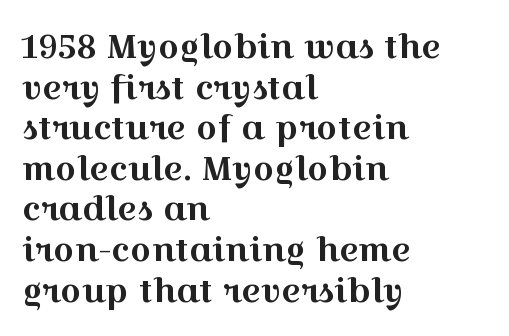
Q: Is the text italic (slanted)? A: No, it is upright.
Q: Is the typeface a serif or a sans-serif typeface? A: Serif.
Q: Is the text underlined? A: No.
Q: How is the paragraph aligned? A: Left-aligned.
Q: Is the spacing between letters normal or unusually wide? A: Normal.
Q: Width (condensed, normal, or wide)? A: Wide.
Q: x-height? A: Medium.
Q: Monospaced? A: No.
